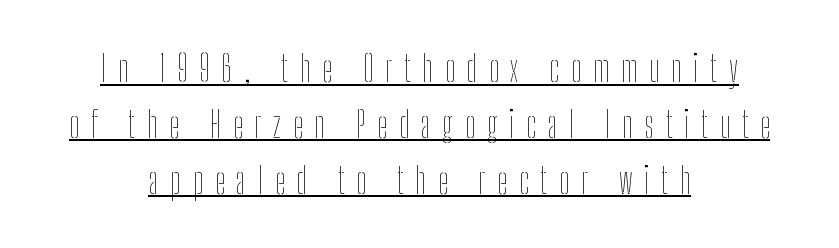
Baseline-to-baseline distance is the conventional proportion of letter height. A typesetter would call this proportional, since set widths differ per character. What stands out about the letter spacing? Its width — letters are far apart. Casual observation: everything's sitting right in the middle. Quick note: not italic, upright.
